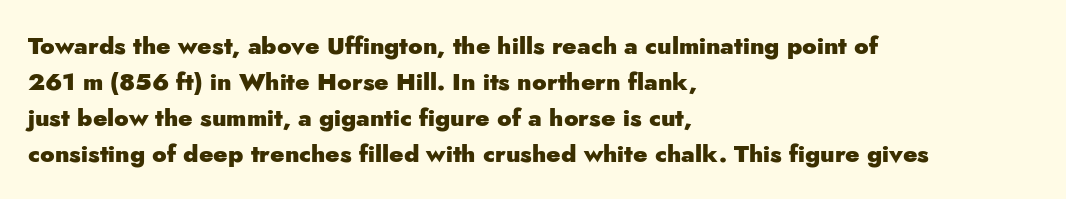
{"italic": "no", "bold": "yes", "underline": "no", "align": "left", "line_spacing": "normal", "line_spacing_ratio": 1.5, "letter_spacing": "normal", "letter_spacing_em": 0.0, "glyph_px": 24}
